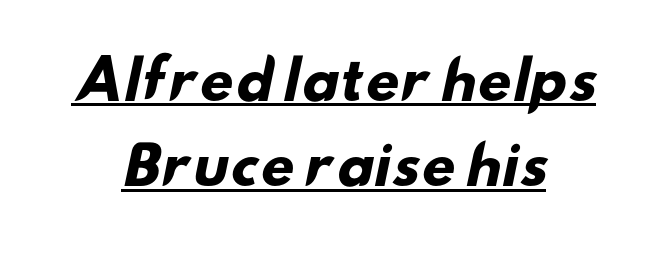
{"serif": "no", "bold": "yes", "weight": "heavy", "width": "wide", "stroke_contrast": "low", "x_height": "small", "monospaced": "no", "underline": "yes", "align": "center", "line_spacing": "normal", "line_spacing_ratio": 1.61, "letter_spacing": "normal", "letter_spacing_em": 0.0, "glyph_px": 53}
